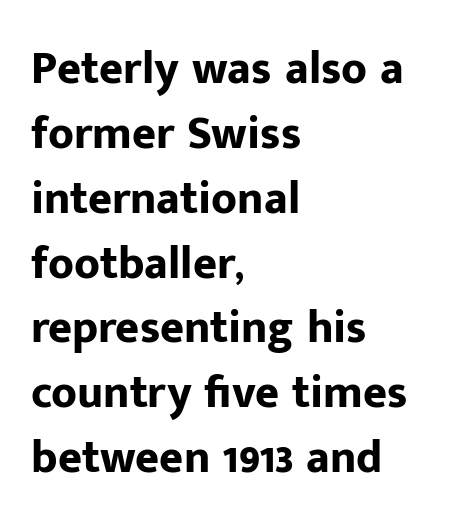
Visually the block forms a straight wall on the left and a jagged coastline on the right. The line texture is even and compact thanks to regular tracking. Does the type have serifs? No, each stem ends abruptly. The typesetting leans heavy: a genuine bold. Regular leading. The zone under the glyphs is completely vacant.
